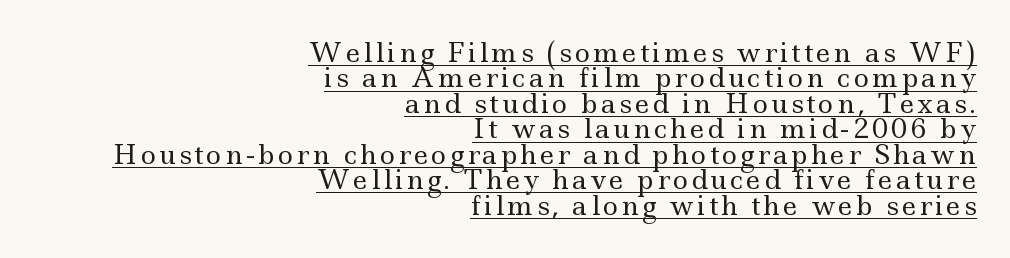
{"italic": "no", "bold": "no", "underline": "yes", "align": "right", "line_spacing": "tight", "line_spacing_ratio": 0.98, "glyph_px": 26}
